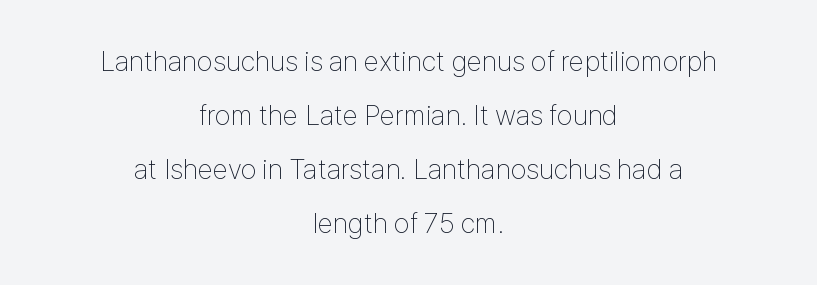
The image shows 28 px thin, condensed sans-serif type, upright; set centered, loose line spacing (1.93x), normal letter spacing, not underlined; low stroke contrast and a medium x-height.
